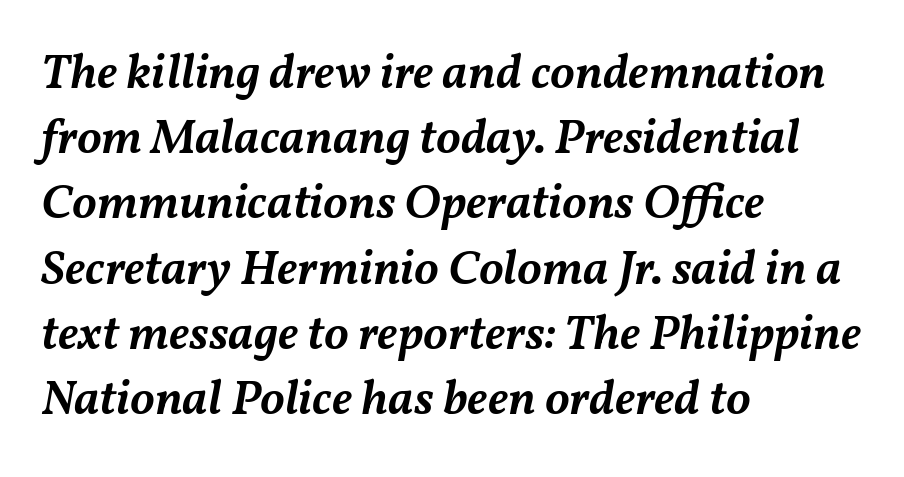
The image shows 49 px semibold type, italic (leaning right); set left-aligned, normal line spacing (1.33x), normal letter spacing, not underlined; medium stroke contrast and a medium x-height.
